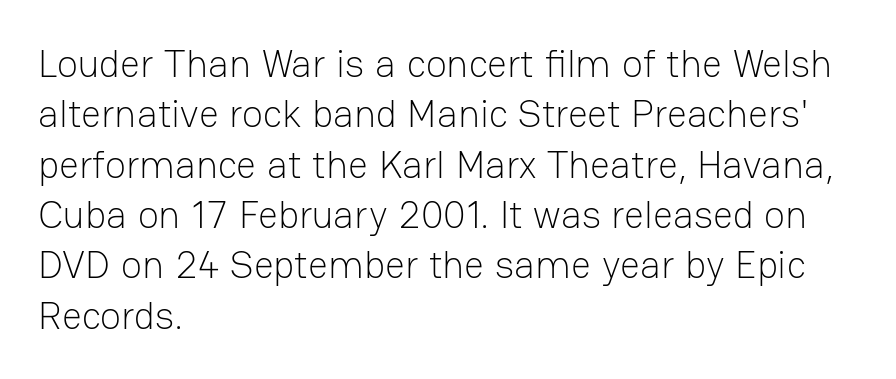
Q: Is the text bold? A: No.
Q: Is the text italic (slanted)? A: No, it is upright.
Q: Is the typeface a serif or a sans-serif typeface? A: Sans-serif.
Q: Is the text underlined? A: No.
Q: How is the paragraph aligned? A: Left-aligned.
Q: Is the spacing between letters normal or unusually wide? A: Normal.
Q: Is the spacing between lines tight, normal or loose? A: Normal.
Q: Width (condensed, normal, or wide)? A: Normal.
Q: Stroke contrast? A: Low.
Q: x-height? A: Medium.
Q: Monospaced? A: No.
